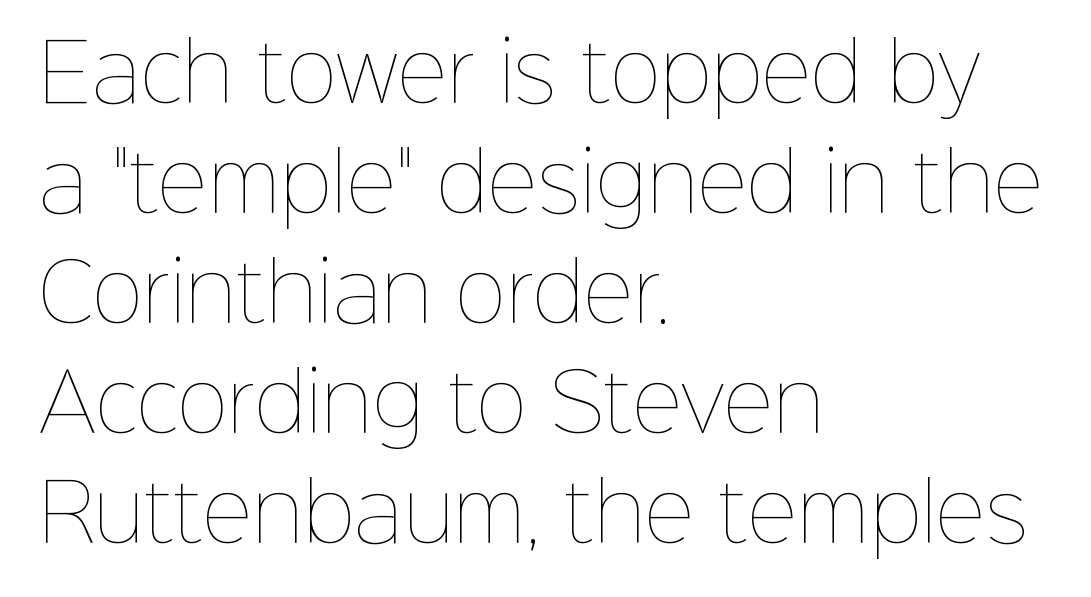
{"italic": "no", "bold": "no", "weight": "thin", "width": "normal", "stroke_contrast": "low", "x_height": "medium", "monospaced": "no", "underline": "no", "align": "left", "line_spacing": "normal", "line_spacing_ratio": 1.41, "letter_spacing": "normal", "letter_spacing_em": 0.0, "glyph_px": 78}
